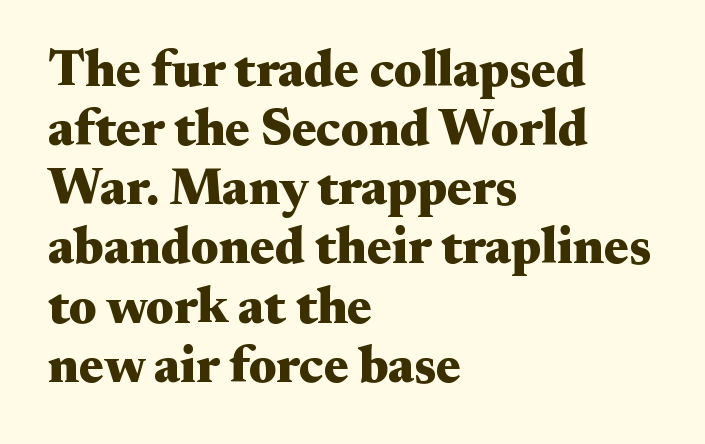
{"serif": "yes", "italic": "no", "bold": "yes", "weight": "heavy", "width": "wide", "stroke_contrast": "medium", "x_height": "small", "monospaced": "no", "underline": "no", "align": "left", "line_spacing_ratio": 1.16, "letter_spacing": "normal", "letter_spacing_em": 0.0, "glyph_px": 51}
